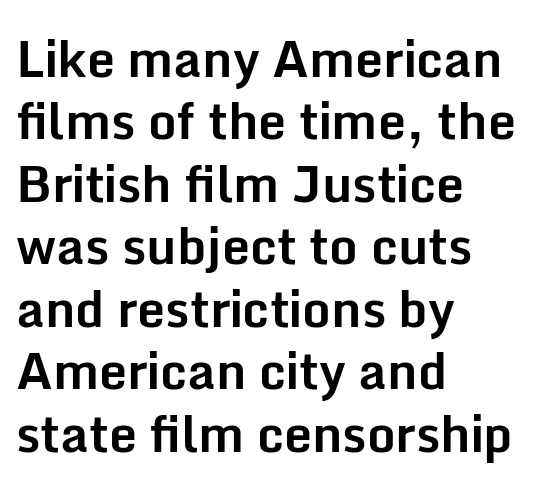
Is there much room between lines? A standard amount, neither cramped nor airy. Each line starts at the same left margin while the right side varies. Students, this is bold: see how much ink each stroke carries. Words float on clear page, feet unadorned. The face used here is proportionally spaced, like ordinary book or web type.
